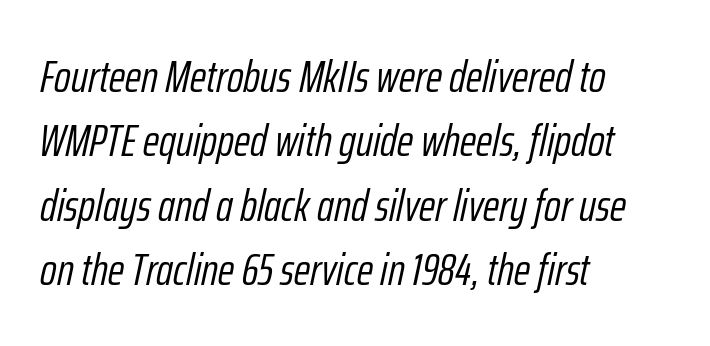
Is this a fixed-width face? No — the glyphs have proportional, varying widths. This sample is left-justified, so line endings fall wherever the words run out. Clear beneath every line of the passage. Is the type slanted? Yes — the strokes lean at a clear angle. How would I describe the line gaps? Plain and ordinary. This reads as an unemphasized weight, regular at the heaviest.
